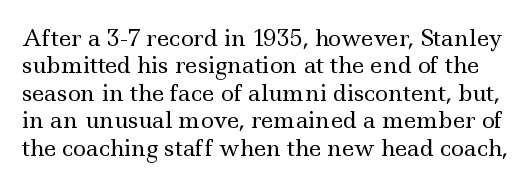
There is no visible air inserted between adjacent glyphs. Leading: standard. Characters remain perfectly vertical along every line. Anything drawn beneath the words? Only blank space.
